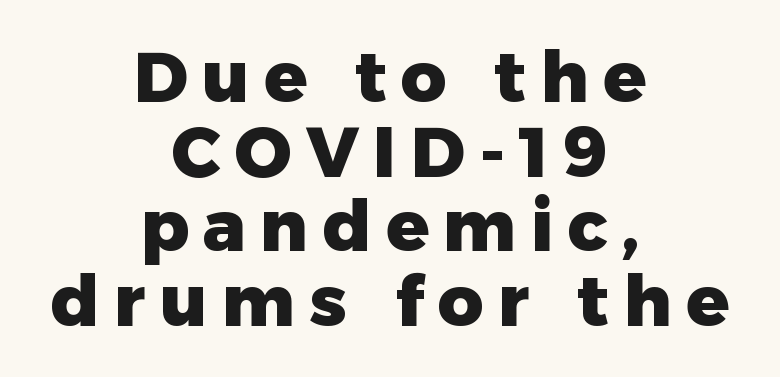
The image shows 71 px heavy sans-serif type, upright; set centered, tight line spacing (1.05x), unusually wide letter spacing (+0.2 em), not underlined; low stroke contrast and a medium x-height.
